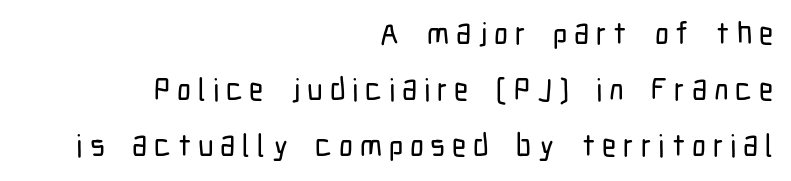
Q: Is the text italic (slanted)? A: No, it is upright.
Q: Is the typeface a serif or a sans-serif typeface? A: Sans-serif.
Q: Is the text underlined? A: No.
Q: How is the paragraph aligned? A: Right-aligned.
Q: Is the spacing between letters normal or unusually wide? A: Unusually wide.
Q: Width (condensed, normal, or wide)? A: Condensed.
Q: Stroke contrast? A: Low.
Q: x-height? A: Medium.
Q: Monospaced? A: No.
